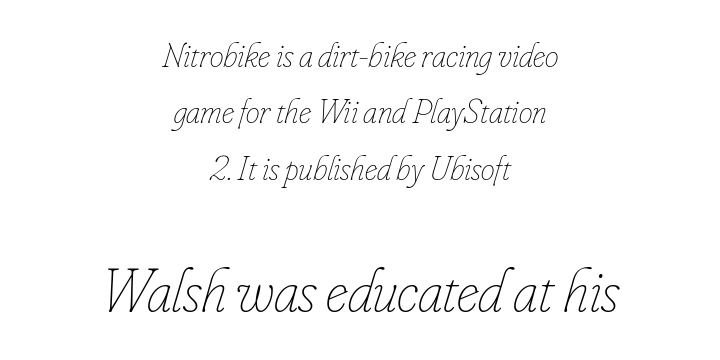
{"italic": "yes", "lean": "right", "slant_degrees": 16, "bold": "no", "weight": "thin", "width": "condensed", "stroke_contrast": "low", "x_height": "small", "monospaced": "no", "underline": "no", "align": "center", "line_spacing": "normal", "line_spacing_ratio": 1.61, "letter_spacing": "normal", "letter_spacing_em": 0.0, "larger_block": "second", "size_ratio": 1.77, "glyph_px": 62}
